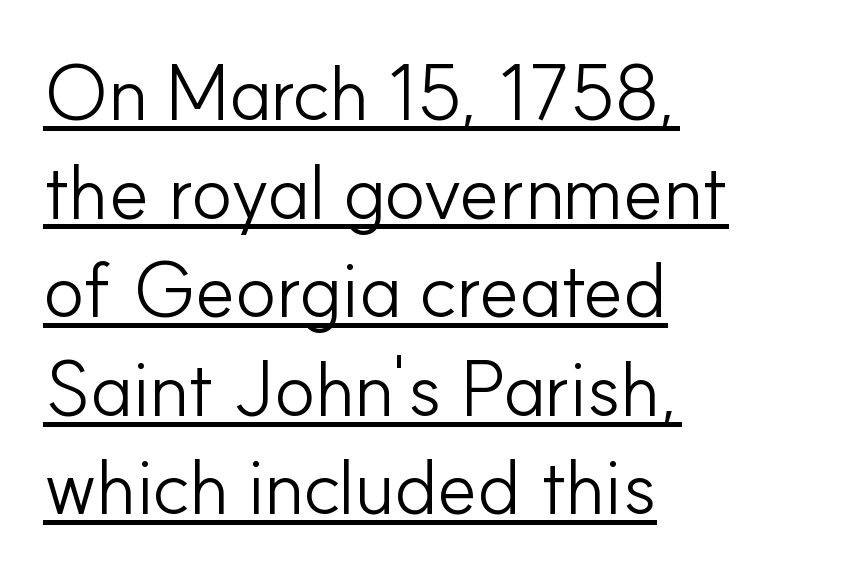
The image shows 77 px light sans-serif type, upright; set left-aligned, normal line spacing (1.28x), normal letter spacing, underlined; low stroke contrast and a small x-height.
